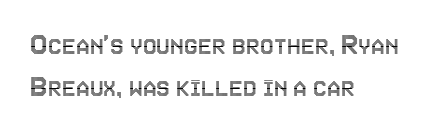
Q: Is the text italic (slanted)? A: No, it is upright.
Q: Is the text underlined? A: No.
Q: How is the paragraph aligned? A: Left-aligned.
Q: Is the spacing between letters normal or unusually wide? A: Normal.
Q: Is the spacing between lines tight, normal or loose? A: Normal.
Q: Width (condensed, normal, or wide)? A: Condensed.
Q: x-height? A: Large.
Q: Monospaced? A: No.
